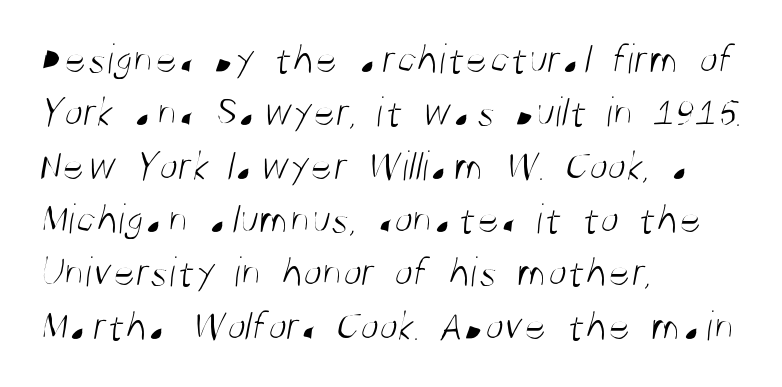
Q: Is the text bold? A: No.
Q: Is the typeface a serif or a sans-serif typeface? A: Sans-serif.
Q: Is the text underlined? A: No.
Q: How is the paragraph aligned? A: Left-aligned.
Q: Is the spacing between letters normal or unusually wide? A: Normal.
Q: Width (condensed, normal, or wide)? A: Condensed.
Q: Stroke contrast? A: Medium.
Q: x-height? A: Large.
Q: Monospaced? A: No.
